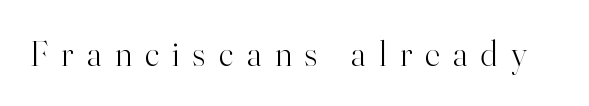
Q: Is the text bold? A: No.
Q: Is the text italic (slanted)? A: No, it is upright.
Q: Is the typeface a serif or a sans-serif typeface? A: Serif.
Q: Is the text underlined? A: No.
Q: Is the spacing between letters normal or unusually wide? A: Unusually wide.
Q: Width (condensed, normal, or wide)? A: Normal.
Q: Stroke contrast? A: High.
Q: x-height? A: Small.
Q: Monospaced? A: No.
